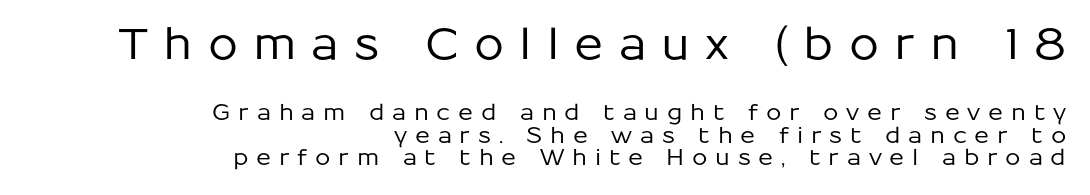
Q: Is the text italic (slanted)? A: No, it is upright.
Q: Is the typeface a serif or a sans-serif typeface? A: Sans-serif.
Q: Is the text underlined? A: No.
Q: How is the paragraph aligned? A: Right-aligned.
Q: Is the spacing between letters normal or unusually wide? A: Unusually wide.
Q: Is the spacing between lines tight, normal or loose? A: Tight.
Q: Which block of text is set in a larger size, the first (top) or the second (bottom)? A: The first (top) one.
Q: Width (condensed, normal, or wide)? A: Normal.
Q: Stroke contrast? A: Low.
Q: x-height? A: Medium.
Q: Monospaced? A: No.
